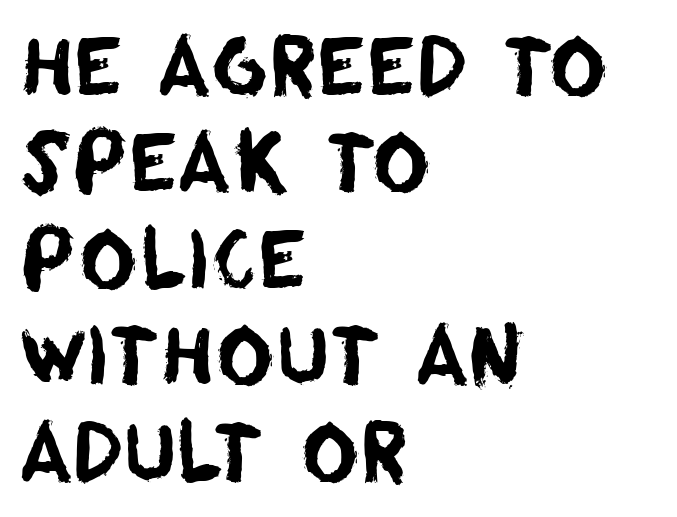
Q: Is the typeface a serif or a sans-serif typeface? A: Sans-serif.
Q: Is the text underlined? A: No.
Q: How is the paragraph aligned? A: Left-aligned.
Q: Is the spacing between letters normal or unusually wide? A: Normal.
Q: Width (condensed, normal, or wide)? A: Normal.
Q: Stroke contrast? A: Low.
Q: x-height? A: Large.
Q: Monospaced? A: No.
